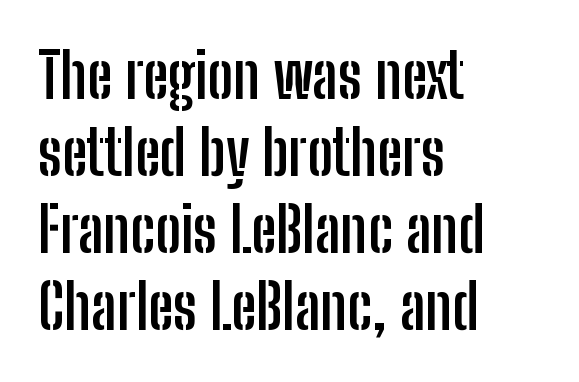
Q: Is the text bold? A: Yes.
Q: Is the text italic (slanted)? A: No, it is upright.
Q: Is the typeface a serif or a sans-serif typeface? A: Sans-serif.
Q: Is the text underlined? A: No.
Q: How is the paragraph aligned? A: Left-aligned.
Q: Is the spacing between letters normal or unusually wide? A: Normal.
Q: Width (condensed, normal, or wide)? A: Condensed.
Q: Stroke contrast? A: Low.
Q: x-height? A: Medium.
Q: Monospaced? A: No.
